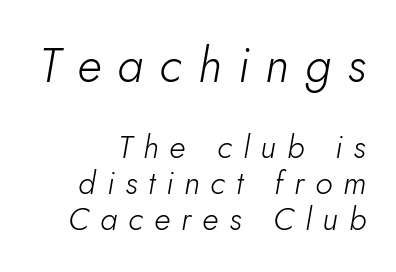
Q: Is the text bold? A: No.
Q: Is the text italic (slanted)? A: Yes, it leans right by about 5 degrees.
Q: Is the text underlined? A: No.
Q: How is the paragraph aligned? A: Right-aligned.
Q: Is the spacing between letters normal or unusually wide? A: Unusually wide.
Q: Is the spacing between lines tight, normal or loose? A: Tight.
Q: Which block of text is set in a larger size, the first (top) or the second (bottom)? A: The first (top) one.
Q: Width (condensed, normal, or wide)? A: Normal.
Q: Stroke contrast? A: Low.
Q: x-height? A: Small.
Q: Monospaced? A: No.
